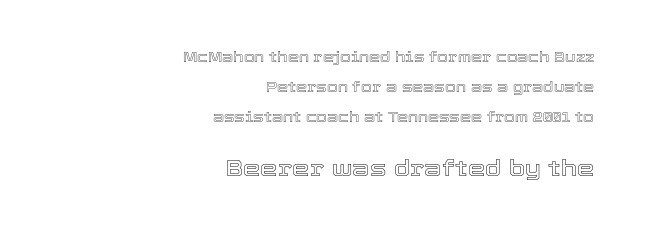
Q: Is the text italic (slanted)? A: No, it is upright.
Q: Is the text underlined? A: No.
Q: How is the paragraph aligned? A: Right-aligned.
Q: Is the spacing between letters normal or unusually wide? A: Normal.
Q: Is the spacing between lines tight, normal or loose? A: Loose.
Q: Which block of text is set in a larger size, the first (top) or the second (bottom)? A: The second (bottom) one.
